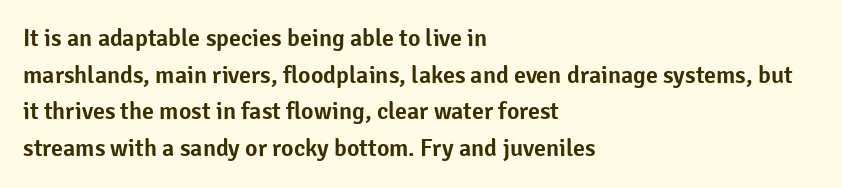
{"italic": "no", "underline": "no", "align": "left", "line_spacing": "normal", "line_spacing_ratio": 1.53, "letter_spacing": "normal", "letter_spacing_em": 0.0, "glyph_px": 24}
